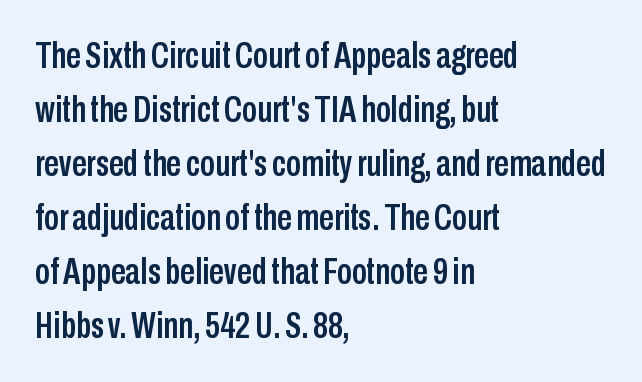
{"serif": "no", "italic": "no", "width": "condensed", "stroke_contrast": "low", "x_height": "medium", "monospaced": "no", "underline": "no", "align": "left", "line_spacing": "normal", "line_spacing_ratio": 1.46, "letter_spacing": "normal", "letter_spacing_em": 0.0, "glyph_px": 37}
